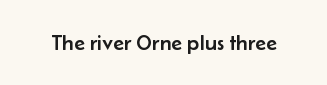
{"italic": "no", "underline": "no", "letter_spacing": "normal", "letter_spacing_em": 0.0, "glyph_px": 22}
